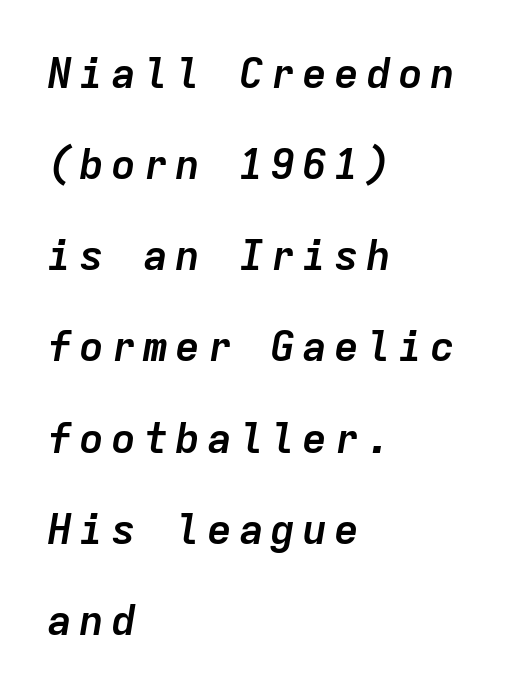
Q: Is the text bold? A: Yes.
Q: Is the text italic (slanted)? A: Yes, it leans right by about 9 degrees.
Q: Is the text underlined? A: No.
Q: How is the paragraph aligned? A: Left-aligned.
Q: Is the spacing between lines tight, normal or loose? A: Loose.
Q: Width (condensed, normal, or wide)? A: Normal.
Q: Stroke contrast? A: Low.
Q: x-height? A: Medium.
Q: Monospaced? A: Yes.
